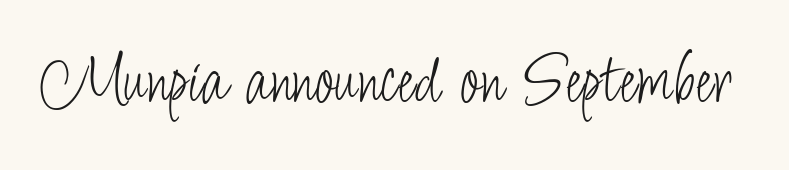
Q: Is the text bold? A: No.
Q: Is the text italic (slanted)? A: Yes.
Q: Is the typeface a serif or a sans-serif typeface? A: Sans-serif.
Q: Is the text underlined? A: No.
Q: Is the spacing between letters normal or unusually wide? A: Normal.
Q: Width (condensed, normal, or wide)? A: Condensed.
Q: Stroke contrast? A: Low.
Q: x-height? A: Small.
Q: Monospaced? A: No.
